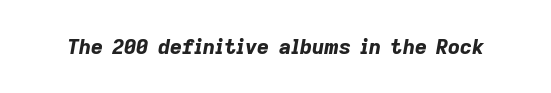
Q: Is the text bold? A: Yes.
Q: Is the text italic (slanted)? A: Yes, it leans right by about 9 degrees.
Q: Is the text underlined? A: No.
Q: Is the spacing between letters normal or unusually wide? A: Normal.
